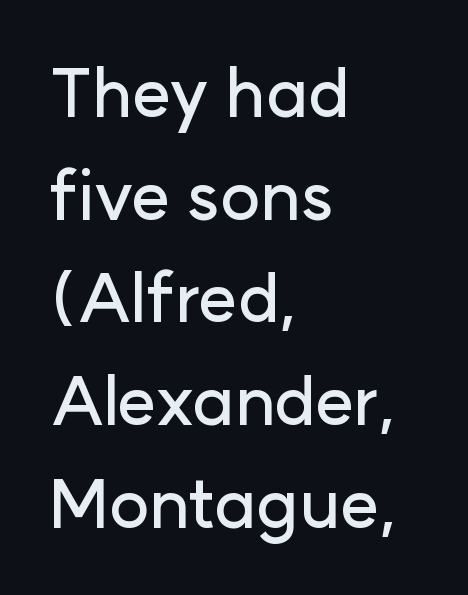
{"serif": "no", "italic": "no", "width": "normal", "stroke_contrast": "low", "x_height": "medium", "monospaced": "no", "underline": "no", "align": "left", "line_spacing": "normal", "line_spacing_ratio": 1.51, "letter_spacing": "normal", "letter_spacing_em": 0.0, "glyph_px": 68}
